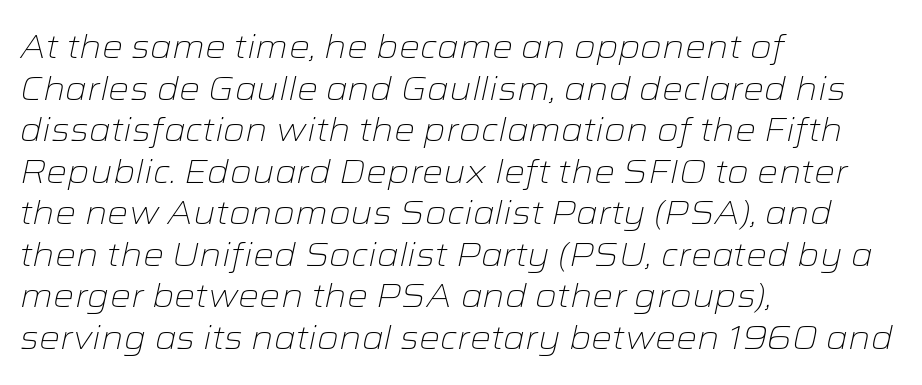
The image shows 33 px light, wide type, italic (leaning right); set left-aligned, normal line spacing (1.26x), normal letter spacing, not underlined; low stroke contrast and a medium x-height.
